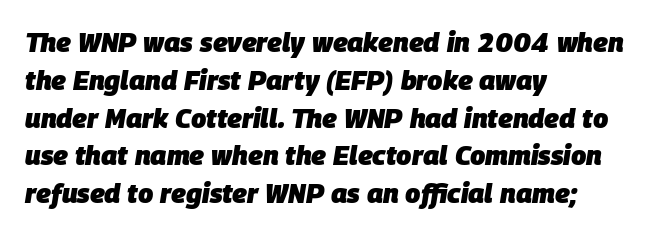
The image shows 27 px bold type, italic (leaning right); set left-aligned, normal line spacing (1.4x), normal letter spacing, not underlined.
